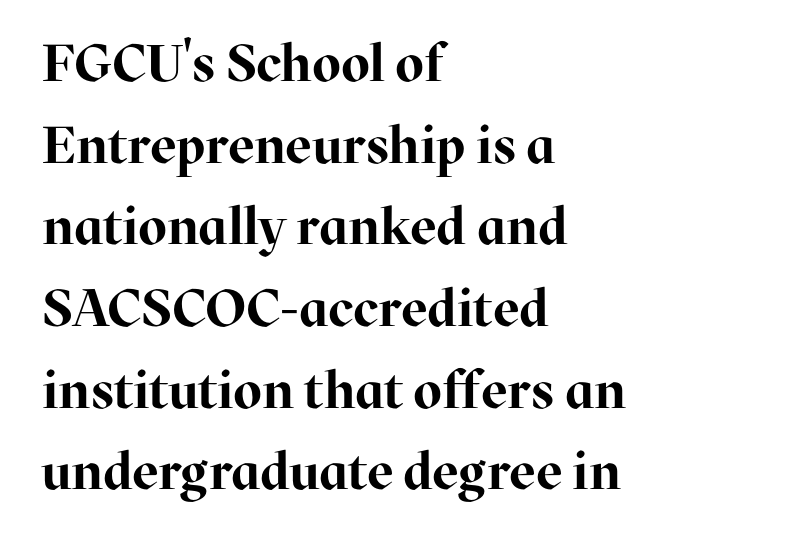
The string is rendered with underlining switched off. The rows are spaced the way most documents space them. The paragraph shown leans on its left margin. These lines keep a tight, regular rhythm from letter to letter. Look at the stroke-to-counter ratio: heavy, a bold.
